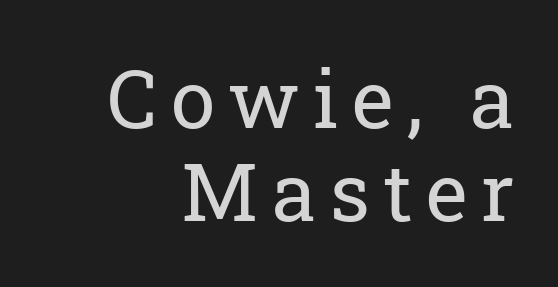
{"serif": "yes", "italic": "no", "bold": "no", "weight": "regular", "width": "normal", "stroke_contrast": "low", "x_height": "medium", "monospaced": "no", "underline": "no", "line_spacing_ratio": 1.16, "glyph_px": 80}
